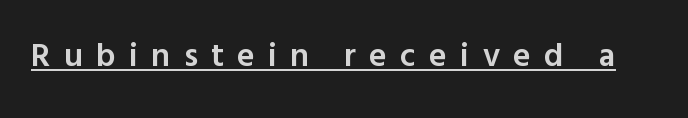
Varying glyph widths throughout — classic text-font behaviour. Ascenders rise straight up at ninety degrees. The typeface chosen for these lines omits serifs. A baseline rule has been typeset under these characters. Strokes here are thickened, but only to semibold level. Spacing between characters has been opened up far beyond the box default.
